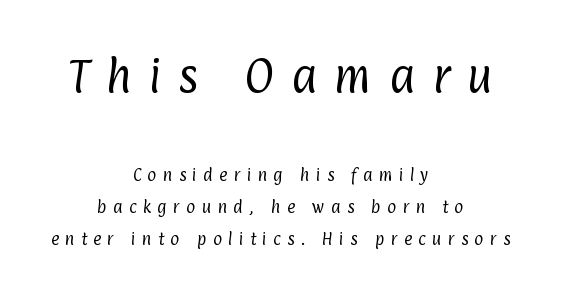
{"serif": "no", "bold": "no", "weight": "regular", "width": "condensed", "stroke_contrast": "low", "x_height": "medium", "monospaced": "no", "underline": "no", "align": "center", "line_spacing": "loose", "line_spacing_ratio": 2.26, "letter_spacing": "wide", "letter_spacing_em": 0.45, "larger_block": "first", "size_ratio": 2.71, "glyph_px": 38}
